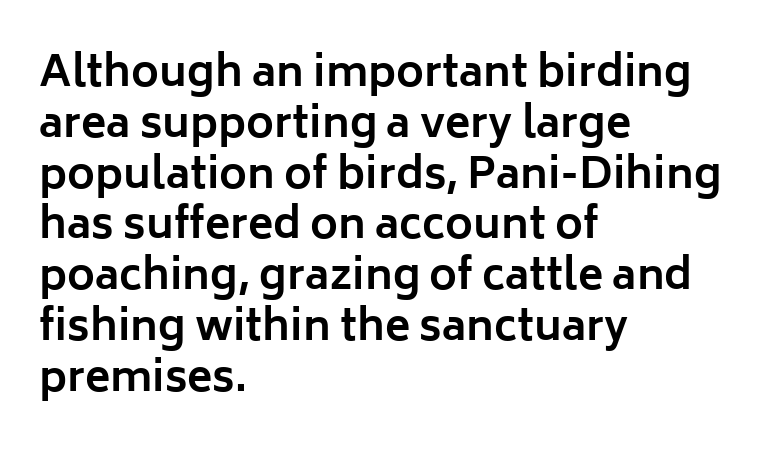
Q: Is the text bold? A: Yes.
Q: Is the text italic (slanted)? A: No, it is upright.
Q: Is the typeface a serif or a sans-serif typeface? A: Sans-serif.
Q: Is the text underlined? A: No.
Q: How is the paragraph aligned? A: Left-aligned.
Q: Is the spacing between letters normal or unusually wide? A: Normal.
Q: Width (condensed, normal, or wide)? A: Normal.
Q: Stroke contrast? A: Low.
Q: x-height? A: Medium.
Q: Monospaced? A: No.
